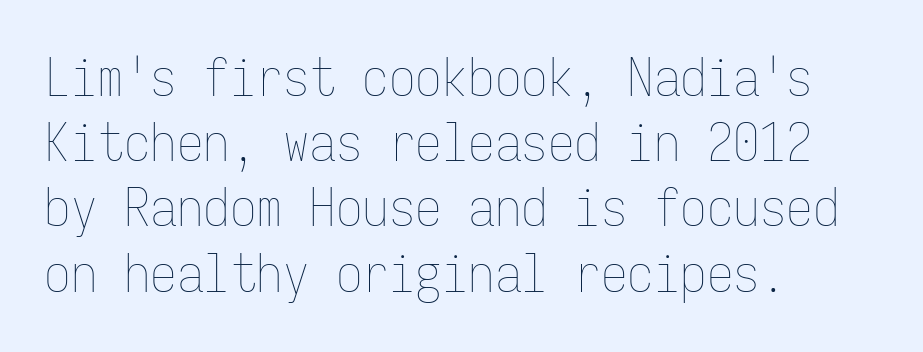
Q: Is the text bold? A: No.
Q: Is the text italic (slanted)? A: No, it is upright.
Q: Is the text underlined? A: No.
Q: How is the paragraph aligned? A: Left-aligned.
Q: Is the spacing between letters normal or unusually wide? A: Normal.
Q: Width (condensed, normal, or wide)? A: Condensed.
Q: Stroke contrast? A: Low.
Q: x-height? A: Medium.
Q: Monospaced? A: Yes.
